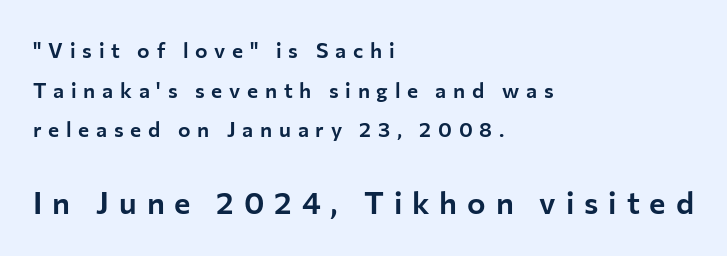
{"serif": "no", "italic": "no", "width": "normal", "stroke_contrast": "low", "x_height": "medium", "monospaced": "no", "underline": "no", "align": "left", "line_spacing_ratio": 1.89, "letter_spacing": "wide", "letter_spacing_em": 0.32, "larger_block": "second", "size_ratio": 1.48, "glyph_px": 31}
